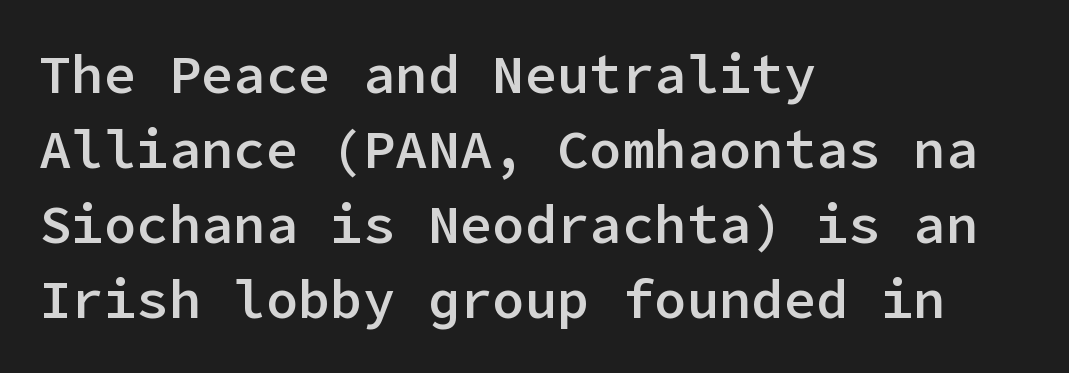
The image shows 54 px semibold sans-serif type, upright; set left-aligned, normal line spacing (1.39x), normal letter spacing, not underlined; low stroke contrast and a medium x-height.
